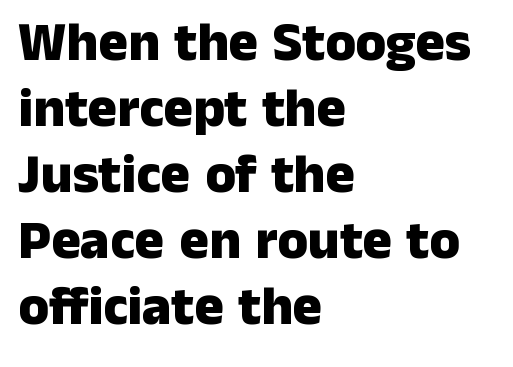
You can tell from the bare stems that sans-serif type was used. The rendering keeps characters at their native spacing. Check the space under the baseline: it is left empty. The rendering uses natural spacing where letterforms have individual widths. Teacher's note: observe the even left margin — that is flush-left alignment. This is roman type, the default non-slanted kind.
